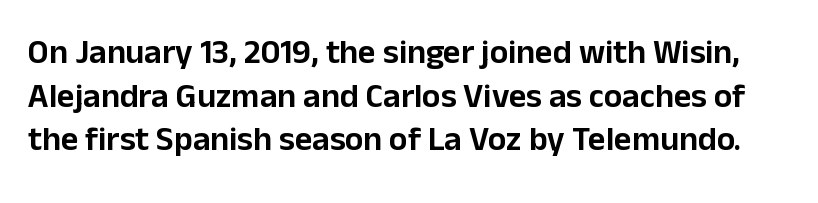
The image shows 34 px sans-serif type, upright; set normal line spacing (1.28x), normal letter spacing, not underlined; low stroke contrast and a medium x-height.
